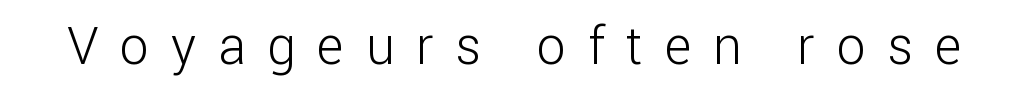
Q: Is the text bold? A: No.
Q: Is the text italic (slanted)? A: No, it is upright.
Q: Is the typeface a serif or a sans-serif typeface? A: Sans-serif.
Q: Is the text underlined? A: No.
Q: Is the spacing between letters normal or unusually wide? A: Unusually wide.
Q: Width (condensed, normal, or wide)? A: Normal.
Q: Stroke contrast? A: Low.
Q: x-height? A: Medium.
Q: Monospaced? A: No.
